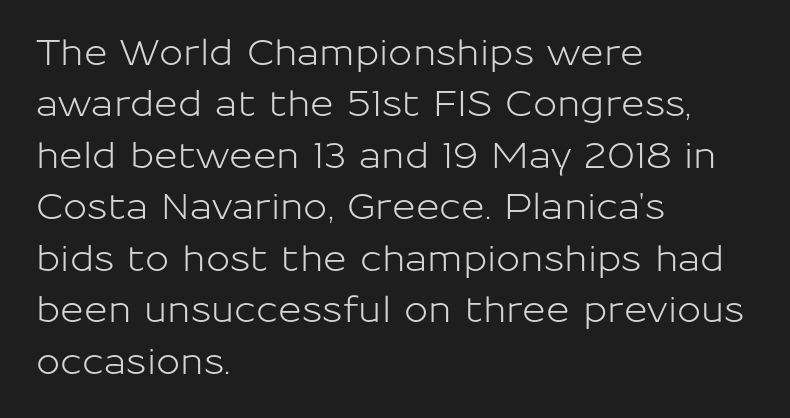
The image shows 36 px sans-serif type, upright; set left-aligned, normal line spacing (1.43x), normal letter spacing, not underlined; low stroke contrast and a medium x-height.
